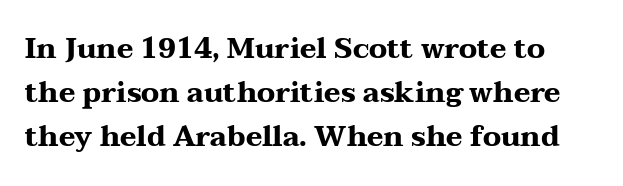
{"serif": "yes", "italic": "no", "bold": "yes", "weight": "heavy", "width": "wide", "stroke_contrast": "medium", "x_height": "medium", "monospaced": "no", "underline": "no", "line_spacing": "normal", "line_spacing_ratio": 1.57, "letter_spacing": "normal", "letter_spacing_em": 0.0, "glyph_px": 28}
